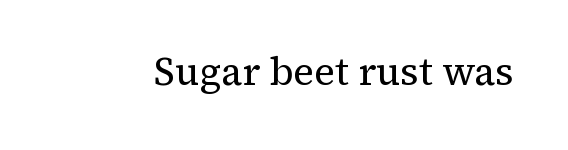
The image shows 39 px regular-weight serif type, upright; set normal letter spacing, not underlined; medium stroke contrast and a medium x-height.
